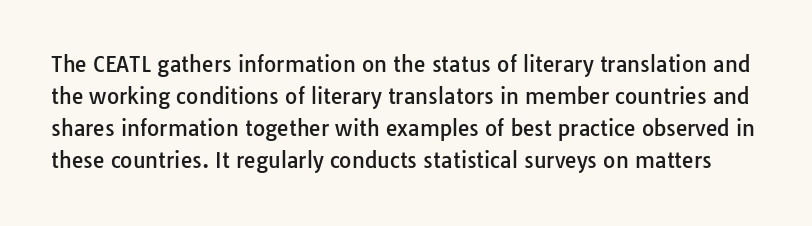
The image shows 21 px text type, upright; set normal line spacing (1.53x), normal letter spacing, not underlined.
